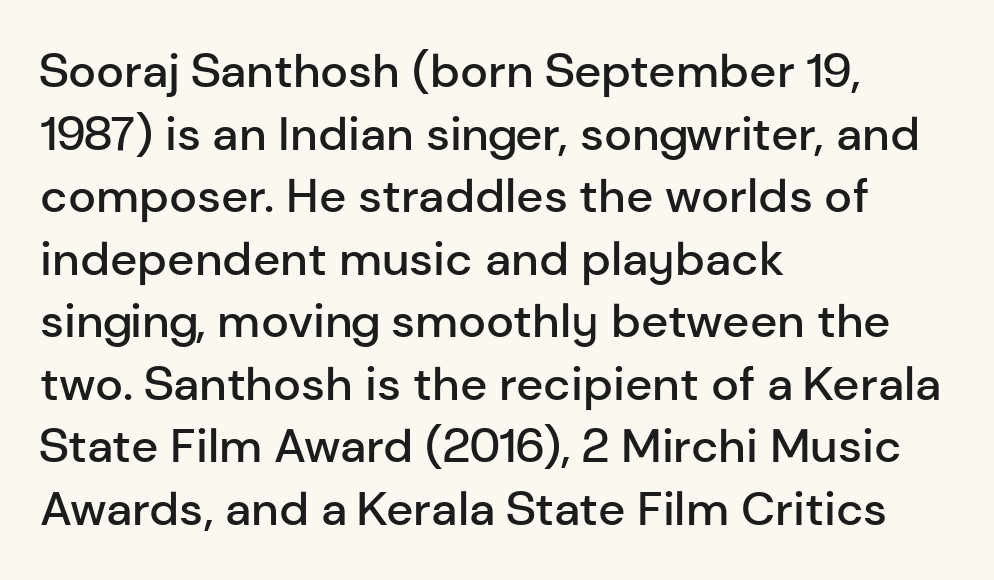
{"serif": "no", "italic": "no", "bold": "semi", "weight": "semibold", "width": "normal", "stroke_contrast": "low", "x_height": "medium", "monospaced": "no", "underline": "no", "align": "left", "line_spacing": "normal", "line_spacing_ratio": 1.33, "letter_spacing": "normal", "letter_spacing_em": 0.0, "glyph_px": 47}
